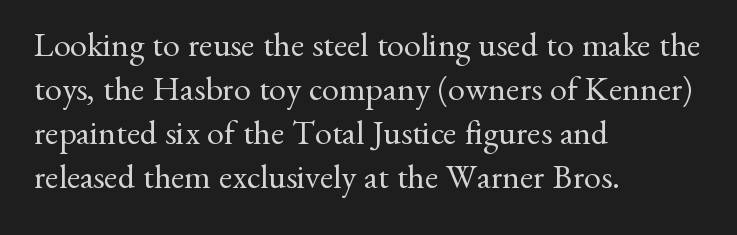
Q: Is the text bold? A: No.
Q: Is the text italic (slanted)? A: No, it is upright.
Q: Is the typeface a serif or a sans-serif typeface? A: Serif.
Q: Is the text underlined? A: No.
Q: How is the paragraph aligned? A: Left-aligned.
Q: Is the spacing between letters normal or unusually wide? A: Normal.
Q: Is the spacing between lines tight, normal or loose? A: Normal.
Q: Width (condensed, normal, or wide)? A: Normal.
Q: Stroke contrast? A: Medium.
Q: x-height? A: Small.
Q: Monospaced? A: No.
